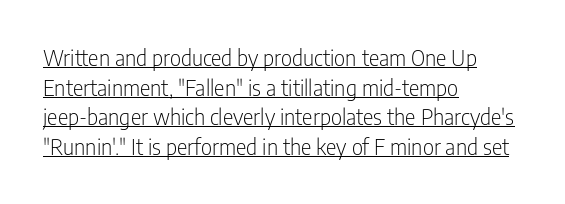
The cut favours lightness, reaching ordinary text weight at its darkest. This sample uses plain, unmodified letter spacing. This rendering uses left alignment, leaving the right contour irregular. The passage shown stacks its lines at a standard gap. Nope, not italic — everything's standing straight. A rule runs beneath these lines of type.
